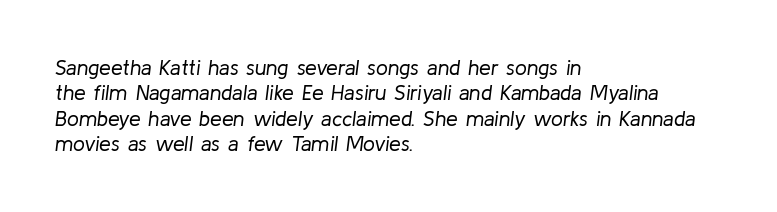
Q: Is the text bold? A: No.
Q: Is the text italic (slanted)? A: Yes, it leans right by about 8 degrees.
Q: Is the text underlined? A: No.
Q: How is the paragraph aligned? A: Left-aligned.
Q: Is the spacing between letters normal or unusually wide? A: Normal.
